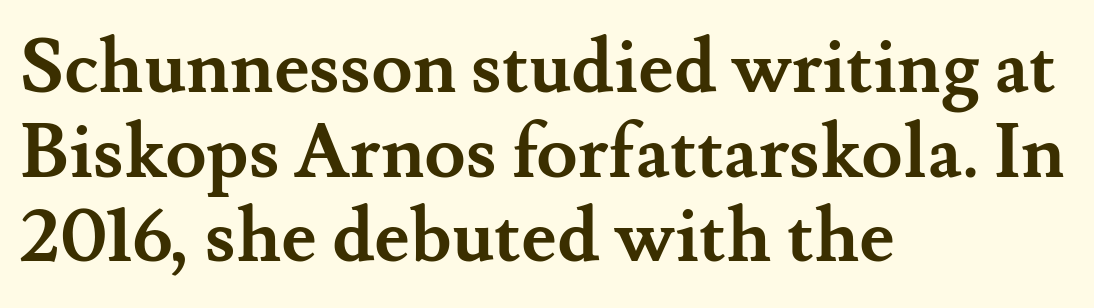
{"serif": "yes", "italic": "no", "bold": "yes", "weight": "semibold", "width": "normal", "stroke_contrast": "medium", "x_height": "small", "monospaced": "no", "underline": "no", "align": "left", "line_spacing": "tight", "line_spacing_ratio": 1.13, "letter_spacing": "normal", "letter_spacing_em": 0.0, "glyph_px": 75}
